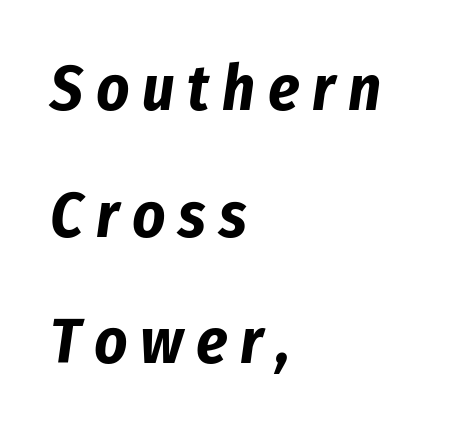
Q: Is the text bold? A: Yes.
Q: Is the text italic (slanted)? A: Yes, it leans right by about 8 degrees.
Q: Is the text underlined? A: No.
Q: How is the paragraph aligned? A: Left-aligned.
Q: Is the spacing between letters normal or unusually wide? A: Unusually wide.
Q: Is the spacing between lines tight, normal or loose? A: Loose.
Q: Width (condensed, normal, or wide)? A: Condensed.
Q: Stroke contrast? A: Low.
Q: x-height? A: Medium.
Q: Monospaced? A: No.
